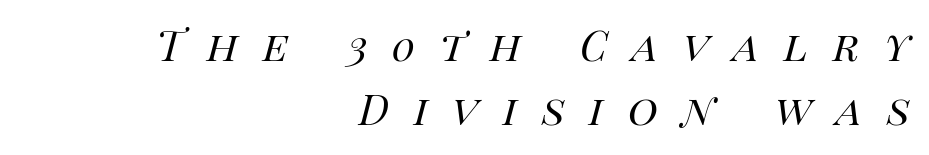
Q: Is the text bold? A: No.
Q: Is the text italic (slanted)? A: Yes, it leans right by about 14 degrees.
Q: Is the text underlined? A: No.
Q: How is the paragraph aligned? A: Right-aligned.
Q: Is the spacing between letters normal or unusually wide? A: Unusually wide.
Q: Is the spacing between lines tight, normal or loose? A: Normal.
Q: Width (condensed, normal, or wide)? A: Normal.
Q: Stroke contrast? A: High.
Q: x-height? A: Large.
Q: Monospaced? A: No.
